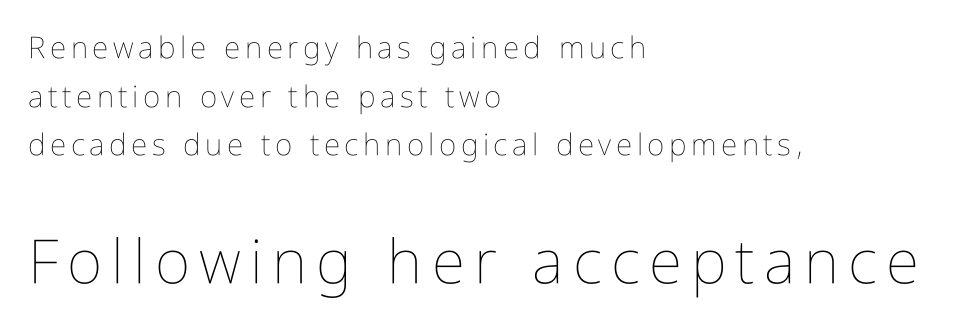
{"italic": "no", "bold": "no", "weight": "thin", "width": "condensed", "stroke_contrast": "low", "x_height": "medium", "monospaced": "no", "underline": "no", "align": "left", "line_spacing": "normal", "line_spacing_ratio": 1.62, "larger_block": "second", "size_ratio": 2.03, "glyph_px": 61}
